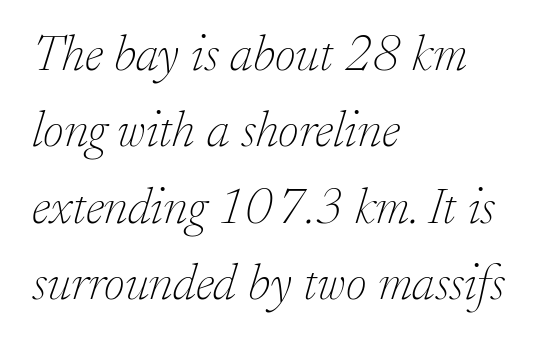
{"serif": "yes", "italic": "yes", "lean": "right", "slant_degrees": 17, "bold": "no", "weight": "thin", "width": "normal", "stroke_contrast": "low", "x_height": "small", "monospaced": "no", "underline": "no", "align": "left", "line_spacing": "normal", "line_spacing_ratio": 1.5, "letter_spacing": "normal", "letter_spacing_em": 0.0, "glyph_px": 51}
